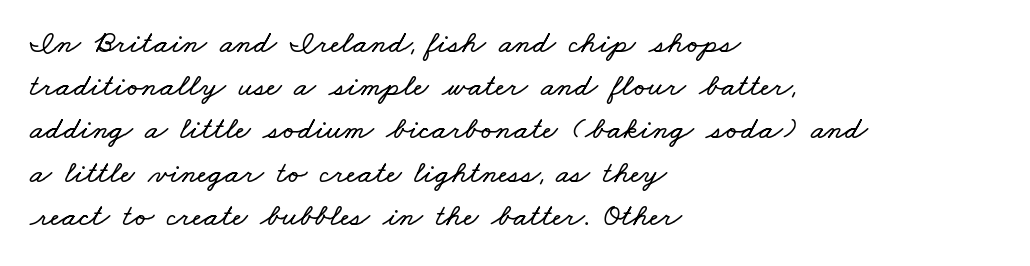
The image shows 32 px wide type; set left-aligned, normal line spacing (1.35x), normal letter spacing, not underlined; low stroke contrast and a small x-height.
